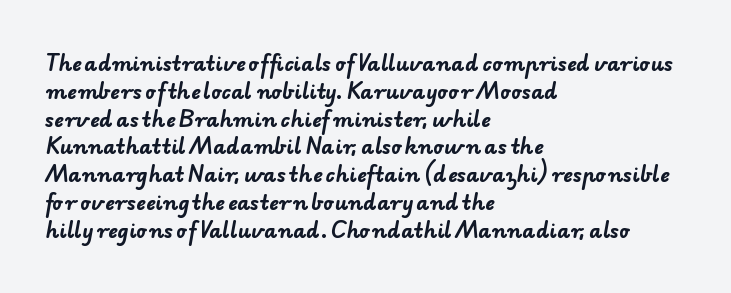
{"bold": "yes", "underline": "no", "align": "left", "line_spacing": "normal", "line_spacing_ratio": 1.39, "letter_spacing": "normal", "letter_spacing_em": 0.0, "glyph_px": 20}
